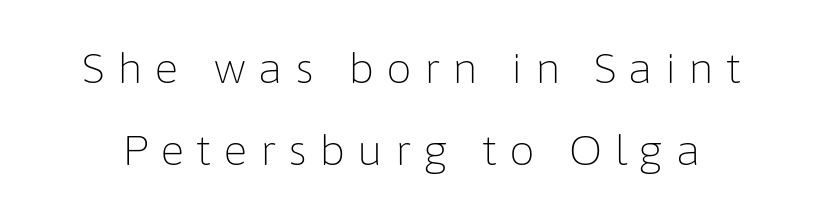
Q: Is the text bold? A: No.
Q: Is the text italic (slanted)? A: No, it is upright.
Q: Is the typeface a serif or a sans-serif typeface? A: Sans-serif.
Q: Is the text underlined? A: No.
Q: Is the spacing between letters normal or unusually wide? A: Unusually wide.
Q: Is the spacing between lines tight, normal or loose? A: Loose.
Q: Width (condensed, normal, or wide)? A: Normal.
Q: Stroke contrast? A: Low.
Q: x-height? A: Medium.
Q: Monospaced? A: No.
